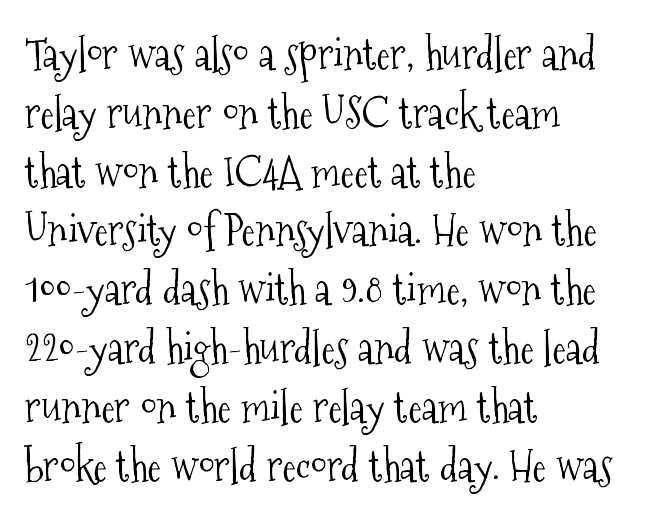
Students, observe: this is what conventionally led text looks like. The face used here is proportionally spaced, like ordinary book or web type. Think standard paragraph weight, or any step lighter than that. Regarding serifs, this sample has them. Bare-footed words on every line. A typesetter would call this zero additional tracking.
